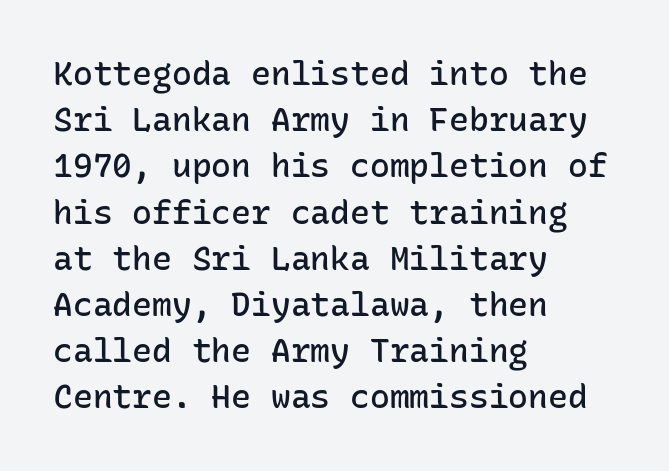
{"serif": "no", "italic": "no", "bold": "semi", "weight": "semibold", "width": "normal", "stroke_contrast": "low", "x_height": "medium", "monospaced": "yes", "underline": "no", "align": "left", "line_spacing": "normal", "line_spacing_ratio": 1.4, "letter_spacing": "normal", "letter_spacing_em": 0.0, "glyph_px": 33}
